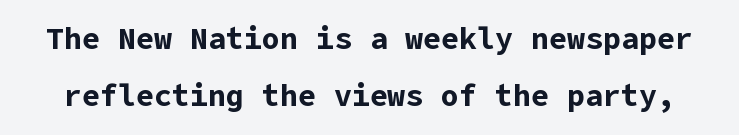
Q: Is the text bold? A: Yes.
Q: Is the text italic (slanted)? A: No, it is upright.
Q: Is the typeface a serif or a sans-serif typeface? A: Sans-serif.
Q: Is the text underlined? A: No.
Q: Is the spacing between letters normal or unusually wide? A: Normal.
Q: Is the spacing between lines tight, normal or loose? A: Loose.
Q: Width (condensed, normal, or wide)? A: Normal.
Q: Stroke contrast? A: Low.
Q: x-height? A: Medium.
